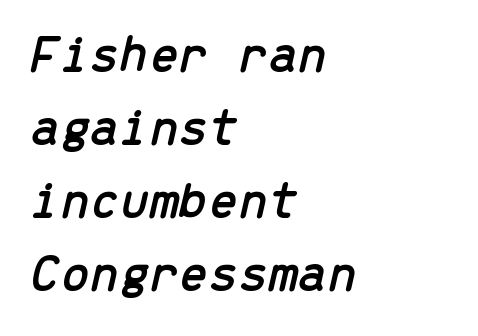
{"italic": "yes", "lean": "right", "slant_degrees": 13, "width": "normal", "stroke_contrast": "low", "x_height": "medium", "monospaced": "yes", "underline": "no", "align": "left", "line_spacing": "normal", "line_spacing_ratio": 1.38, "letter_spacing": "normal", "letter_spacing_em": 0.0, "glyph_px": 53}
